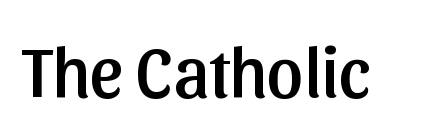
The text was rendered using a sans face with plain stroke endings. Between one letter and the next there's only the usual sliver of space. Looks like regular typesetting: each glyph gets only the width it needs. Words float on clear page, feet unadorned. The font's upright variant was chosen for this text.
